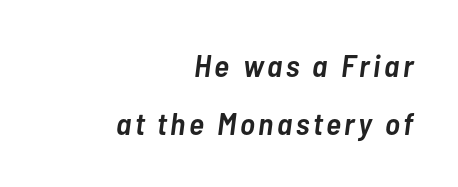
The image shows 32 px semibold, condensed type, italic (leaning right); set right-aligned, line spacing 1.8x, not underlined; low stroke contrast and a medium x-height.
